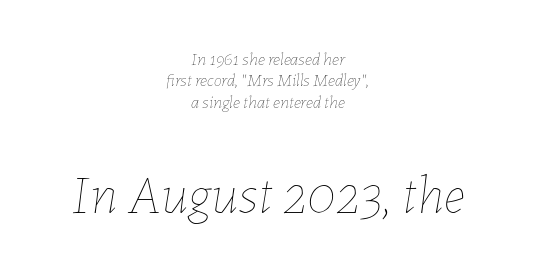
{"italic": "yes", "lean": "right", "slant_degrees": 7, "bold": "no", "weight": "thin", "width": "normal", "stroke_contrast": "low", "x_height": "medium", "monospaced": "no", "underline": "no", "align": "center", "line_spacing_ratio": 1.19, "letter_spacing": "normal", "letter_spacing_em": 0.0, "larger_block": "second", "size_ratio": 3.0, "glyph_px": 54}
